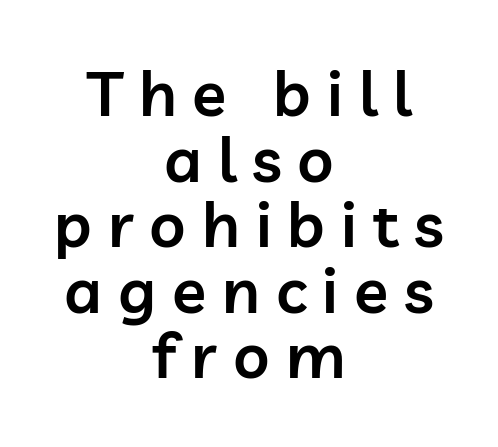
The image shows 63 px semibold sans-serif type, upright; set centered, tight line spacing (1.04x), unusually wide letter spacing (+0.25 em), not underlined; low stroke contrast and a medium x-height.
